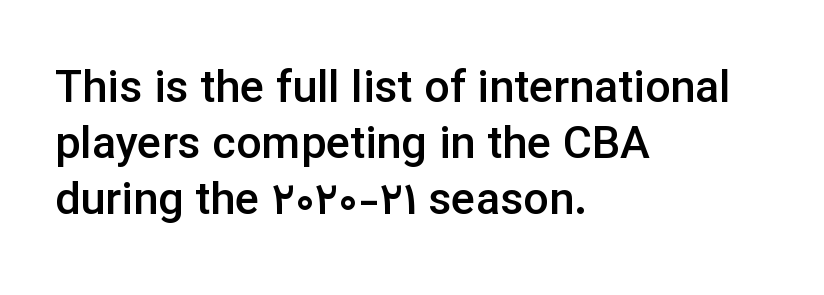
Q: Is the text bold? A: Semi-bold.
Q: Is the text italic (slanted)? A: No, it is upright.
Q: Is the typeface a serif or a sans-serif typeface? A: Sans-serif.
Q: Is the text underlined? A: No.
Q: How is the paragraph aligned? A: Left-aligned.
Q: Is the spacing between letters normal or unusually wide? A: Normal.
Q: Is the spacing between lines tight, normal or loose? A: Normal.
Q: Width (condensed, normal, or wide)? A: Normal.
Q: Stroke contrast? A: Low.
Q: x-height? A: Medium.
Q: Monospaced? A: No.
